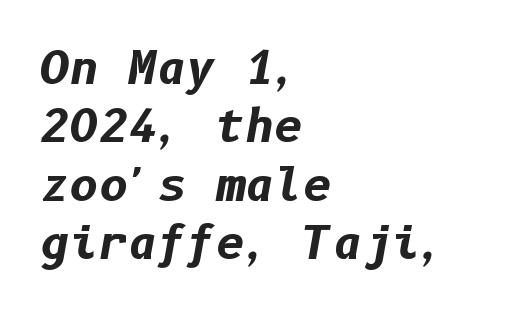
Q: Is the text bold? A: Yes.
Q: Is the text italic (slanted)? A: Yes, it leans right by about 10 degrees.
Q: Is the text underlined? A: No.
Q: How is the paragraph aligned? A: Left-aligned.
Q: Is the spacing between letters normal or unusually wide? A: Normal.
Q: Is the spacing between lines tight, normal or loose? A: Normal.
Q: Width (condensed, normal, or wide)? A: Normal.
Q: Stroke contrast? A: Low.
Q: x-height? A: Medium.
